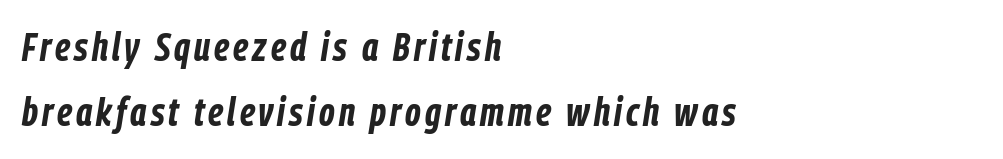
Regarding leading, the lines here are spaced in the standard way. These lines are rendered in a variable-pitch font. Slanted lettering throughout. Does the weight exceed regular? Yes, all the way to bold.
